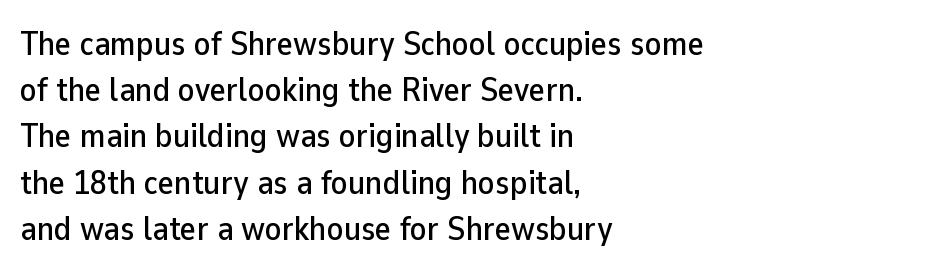
The image shows 34 px sans-serif type, upright; set left-aligned, normal line spacing (1.36x), normal letter spacing, not underlined; low stroke contrast and a medium x-height.
